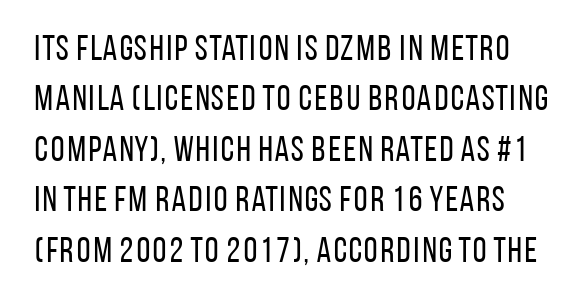
The image shows 35 px regular-weight, condensed sans-serif type, upright; set normal line spacing (1.44x), normal letter spacing, not underlined; low stroke contrast and a large x-height.
